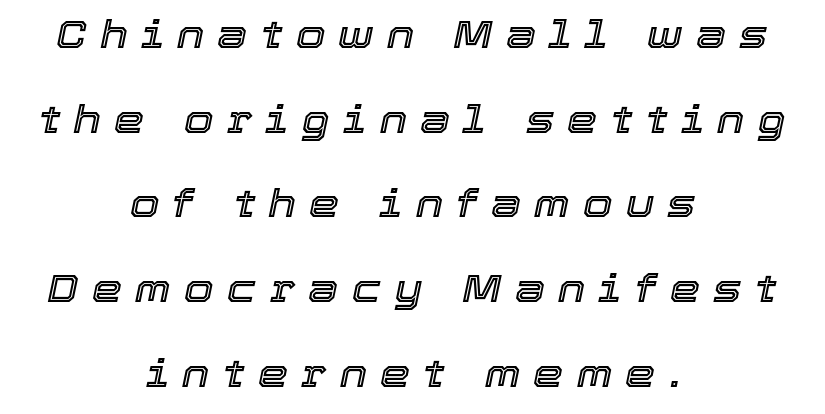
Q: Is the text italic (slanted)? A: Yes, it leans right by about 12 degrees.
Q: Is the text underlined? A: No.
Q: How is the paragraph aligned? A: Centered.
Q: Is the spacing between letters normal or unusually wide? A: Unusually wide.
Q: Is the spacing between lines tight, normal or loose? A: Loose.
Q: Width (condensed, normal, or wide)? A: Normal.
Q: x-height? A: Medium.
Q: Monospaced? A: No.
